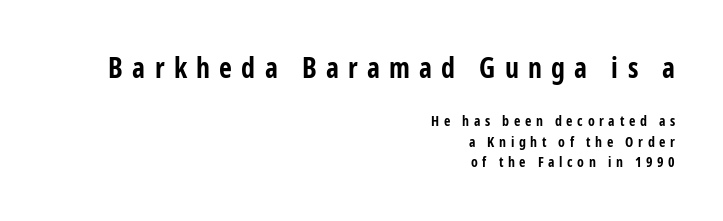
What kind of face is this? One without serifs — a sans. Each letter keeps its own natural width here, so spacing adapts to shape. The space between consecutive lines is moderate. Caption: expanded tracking, letters set apart. Look at the stroke-to-counter ratio: heavy, a bold. The lettering stays uniformly vertical, giving the passage a roman look.
